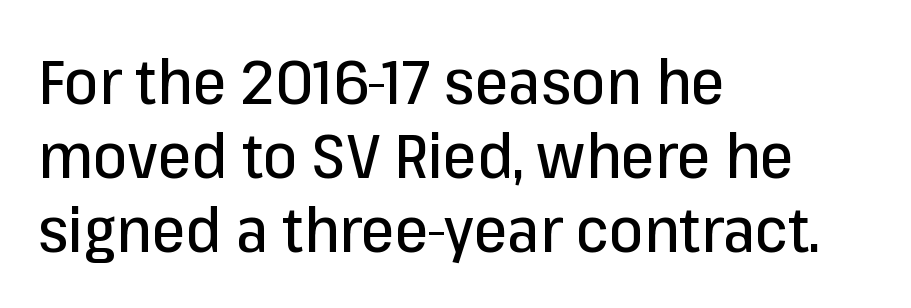
{"serif": "no", "italic": "no", "width": "normal", "stroke_contrast": "low", "x_height": "medium", "monospaced": "no", "underline": "no", "align": "left", "line_spacing_ratio": 1.21, "letter_spacing": "normal", "letter_spacing_em": 0.0, "glyph_px": 61}
